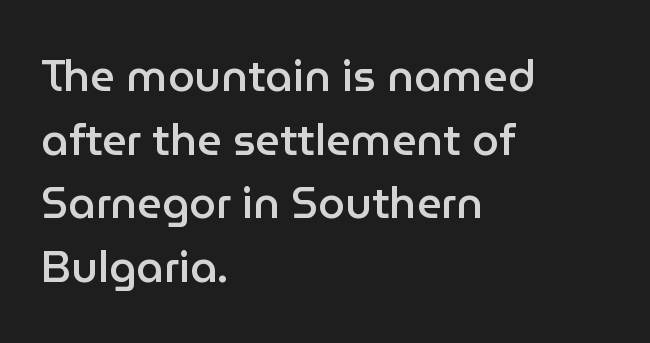
Each letter's strokes conclude bluntly, with no projecting serifs. A fair bit of extra ink — the face is semibold, not bold. The rag falls on the right side of this text block. If you measured baseline to baseline, you'd find a middling distance.
